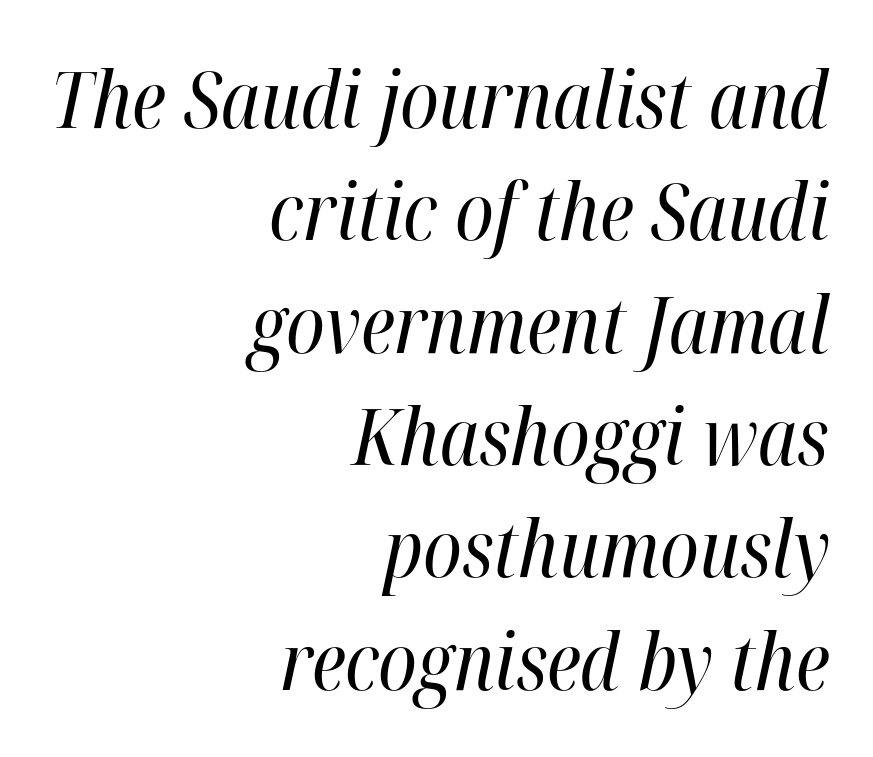
The image shows 78 px regular-weight, condensed type, italic (leaning right); set right-aligned, normal line spacing (1.44x), normal letter spacing, not underlined; high stroke contrast and a medium x-height.
